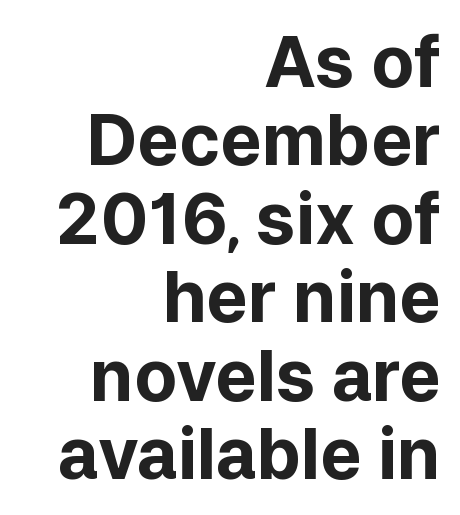
This rendering leaves character spacing at its baseline value. Quick note: not italic, upright. Stroke thickness is high; the sample reads as a true bold. The face used here is proportionally spaced, like ordinary book or web type. Clear beneath every line of the passage.
